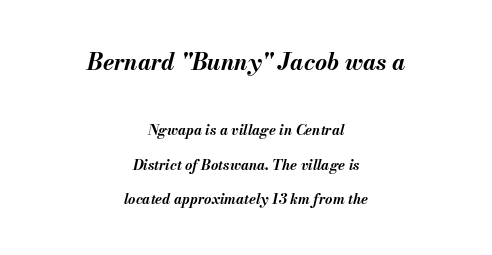
The image shows 23 px bold type, italic (leaning right); set centered, loose line spacing (2.47x), normal letter spacing, not underlined; the first (top) block is 1.64x larger.
